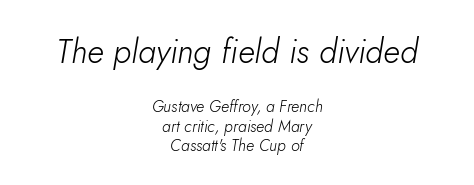
The compositor balanced each line on the midline. Caption: standard tracking, unaltered. Look at the glyph heights: the upper group is clearly the bigger setting. The face used here is proportionally spaced, like ordinary book or web type. The zone under the glyphs is completely vacant.
